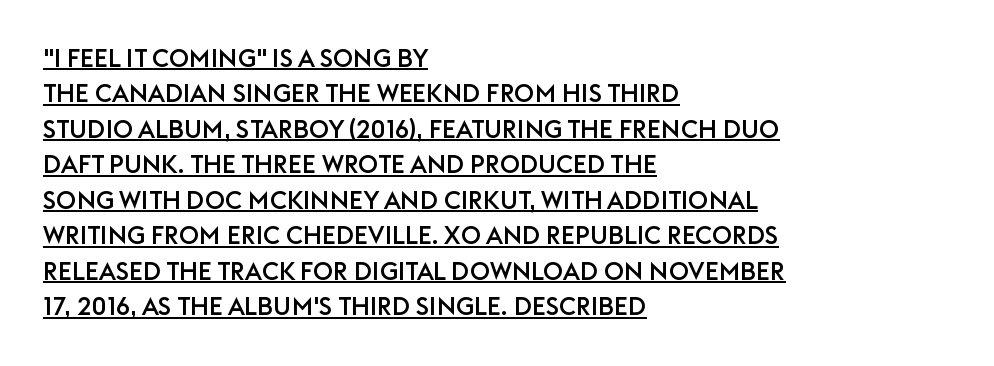
Q: Is the text italic (slanted)? A: No, it is upright.
Q: Is the text underlined? A: Yes.
Q: How is the paragraph aligned? A: Left-aligned.
Q: Is the spacing between letters normal or unusually wide? A: Normal.
Q: Is the spacing between lines tight, normal or loose? A: Normal.
